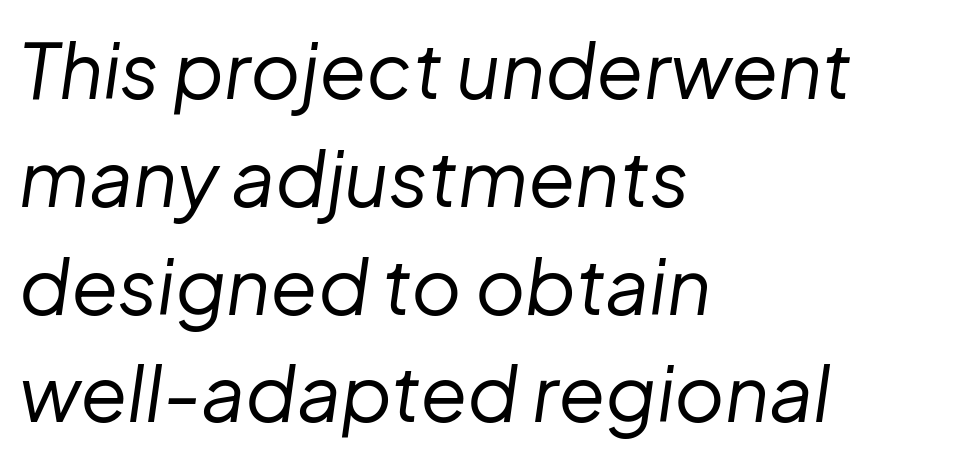
Compared with ordinary roman type, these characters are visibly tilted. Evenly set lines give the paragraph a standard silhouette. A quiet, ordinary-to-light weight characterises the typeface. The letterforms sit shoulder to shoulder at normal distance. The string is rendered with underlining switched off.
